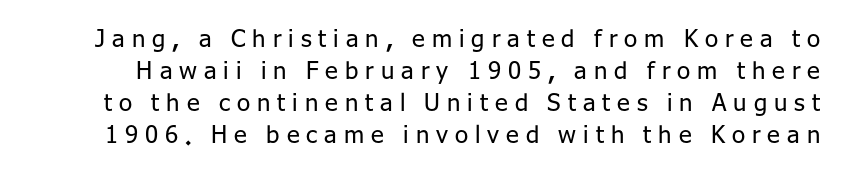
This sample uses an upright cut, with every glyph sitting square on the baseline. This rendering widens character spacing well past its baseline value. The gap between lines stays unmarked. Stem width sits at or under what a default text font uses.
